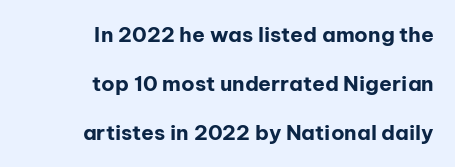
{"italic": "no", "bold": "yes", "underline": "no", "align": "right", "line_spacing": "loose", "line_spacing_ratio": 2.33, "letter_spacing": "normal", "letter_spacing_em": 0.0, "glyph_px": 21}
